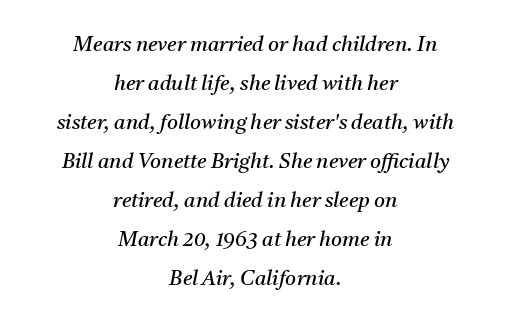
The image shows 21 px text type, italic (leaning right); set centered, line spacing 1.86x, normal letter spacing, not underlined.
